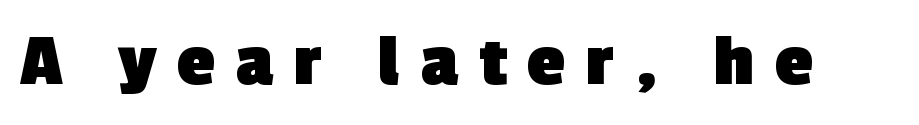
Q: Is the text bold? A: Yes.
Q: Is the typeface a serif or a sans-serif typeface? A: Sans-serif.
Q: Is the text underlined? A: No.
Q: Is the spacing between letters normal or unusually wide? A: Unusually wide.
Q: Width (condensed, normal, or wide)? A: Normal.
Q: x-height? A: Medium.
Q: Monospaced? A: No.
